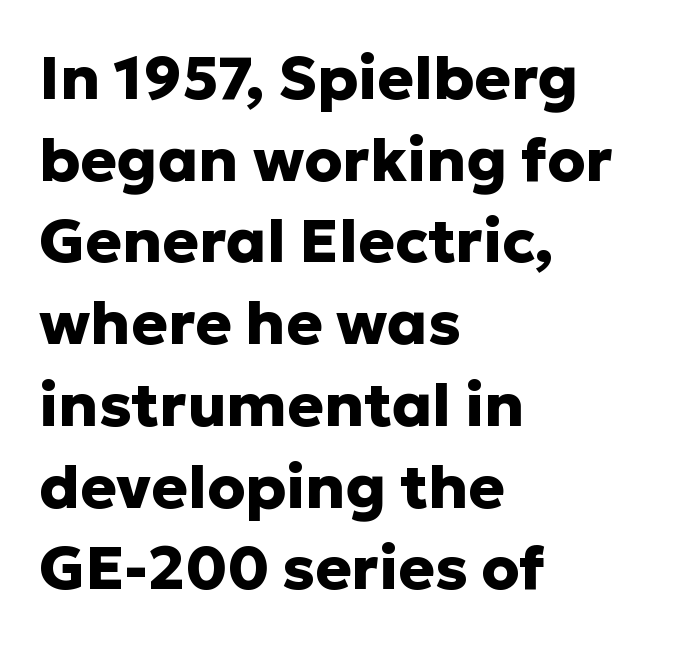
The image shows 61 px heavy sans-serif type, upright; set left-aligned, normal line spacing (1.34x), normal letter spacing, not underlined; low stroke contrast and a medium x-height.
